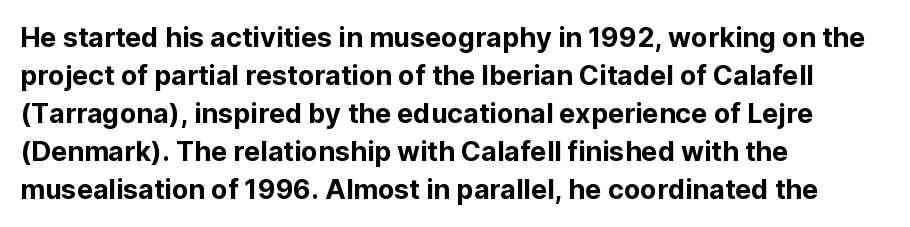
Q: Is the text italic (slanted)? A: No, it is upright.
Q: Is the text underlined? A: No.
Q: How is the paragraph aligned? A: Left-aligned.
Q: Is the spacing between letters normal or unusually wide? A: Normal.
Q: Is the spacing between lines tight, normal or loose? A: Normal.
